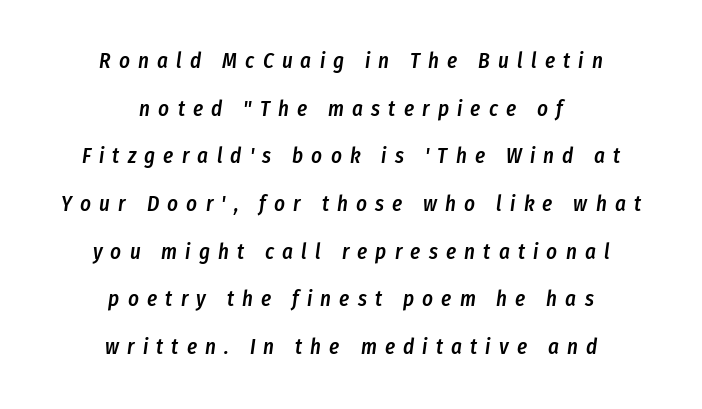
The image shows 21 px text type, italic (leaning right); set centered, loose line spacing (2.27x), unusually wide letter spacing (+0.39 em), not underlined.
